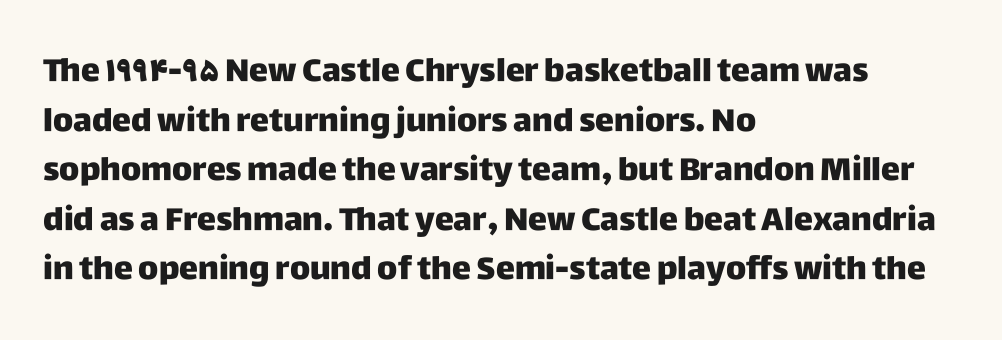
Words float on clear page, feet unadorned. The space between consecutive lines is moderate. Check where the strokes stop: nothing finishes them off — pure sans. Spacing verdict: proportional, widths tailored to each character. Does extra space separate the letters? No, they use regular spacing. Casual observation: everything's shoved over to the left.
